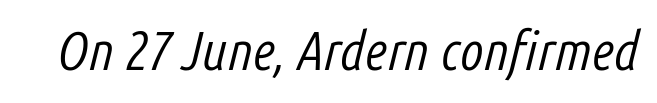
The image shows 55 px light, condensed type, italic (leaning right); set normal letter spacing, not underlined; low stroke contrast and a medium x-height.
